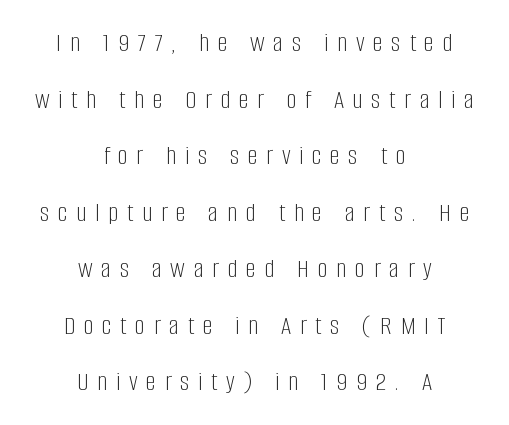
Q: Is the text bold? A: No.
Q: Is the text italic (slanted)? A: No, it is upright.
Q: Is the typeface a serif or a sans-serif typeface? A: Sans-serif.
Q: Is the text underlined? A: No.
Q: How is the paragraph aligned? A: Centered.
Q: Is the spacing between letters normal or unusually wide? A: Unusually wide.
Q: Is the spacing between lines tight, normal or loose? A: Loose.
Q: Width (condensed, normal, or wide)? A: Condensed.
Q: Stroke contrast? A: Low.
Q: x-height? A: Large.
Q: Monospaced? A: No.
